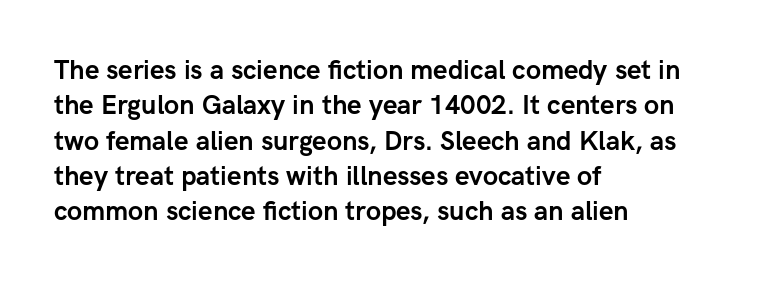
{"italic": "no", "bold": "yes", "underline": "no", "align": "left", "line_spacing": "normal", "line_spacing_ratio": 1.36, "letter_spacing": "normal", "letter_spacing_em": 0.0, "glyph_px": 26}
